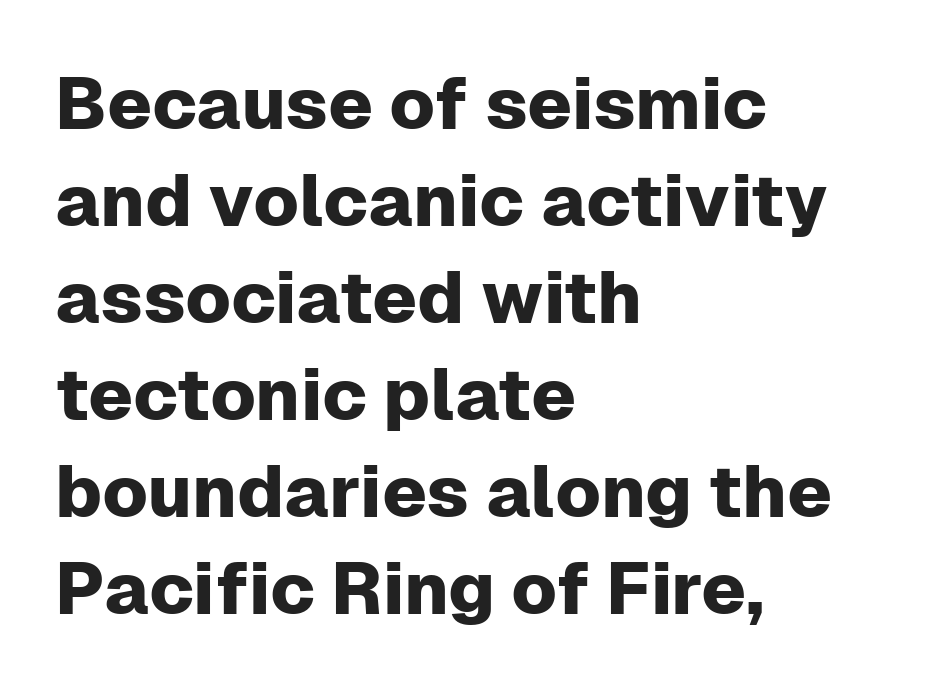
Leading matches the norm, producing a regular column. Which margin do the lines hug? The left one — the right edge is uneven. Unlike a traditional serif, this face leaves its strokes unadorned. Caption: standard tracking, unaltered. No word sits above an underline.
